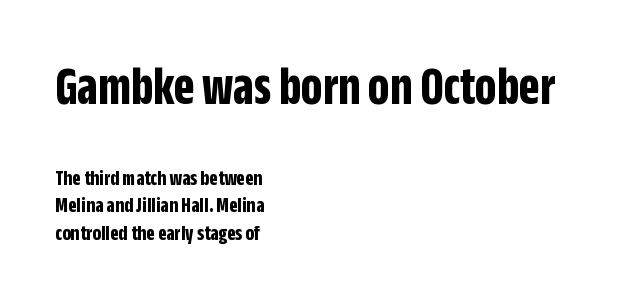
{"serif": "no", "italic": "no", "bold": "yes", "weight": "bold", "width": "condensed", "stroke_contrast": "low", "x_height": "large", "monospaced": "no", "underline": "no", "align": "left", "line_spacing_ratio": 1.24, "letter_spacing": "normal", "letter_spacing_em": 0.0, "larger_block": "first", "size_ratio": 2.45, "glyph_px": 54}
